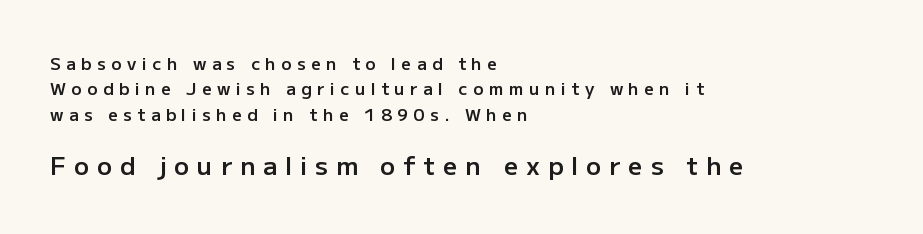
Q: Is the text bold? A: Semi-bold.
Q: Is the text italic (slanted)? A: No, it is upright.
Q: Is the text underlined? A: No.
Q: How is the paragraph aligned? A: Left-aligned.
Q: Is the spacing between letters normal or unusually wide? A: Unusually wide.
Q: Is the spacing between lines tight, normal or loose? A: Normal.
Q: Which block of text is set in a larger size, the first (top) or the second (bottom)? A: The second (bottom) one.
